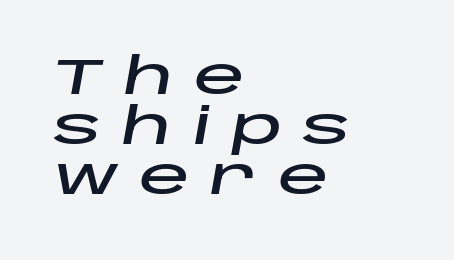
Posture: slanted. Caption: multi-line text, flush left, ragged right. Words appear elongated and porous because spacing is wide. The face used here is proportionally spaced, like ordinary book or web type.
